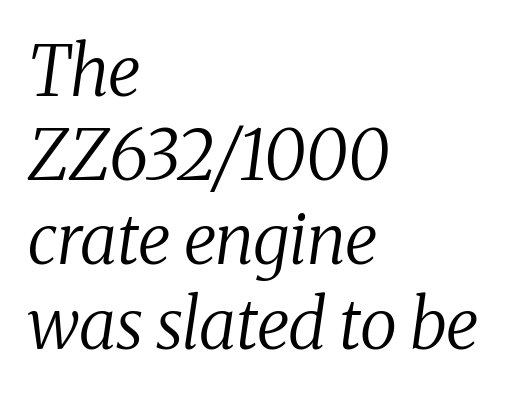
Decoration check: the copy has no underline. Is this a sans? No — the strokes have serifs. The compositor pushed each line to the left boundary. Students, note that the glyphs here touch the page at normal intervals. Do the characters align in a grid? No, the font is proportional. Heaviness? Minimal to ordinary, like unemphasized prose.
